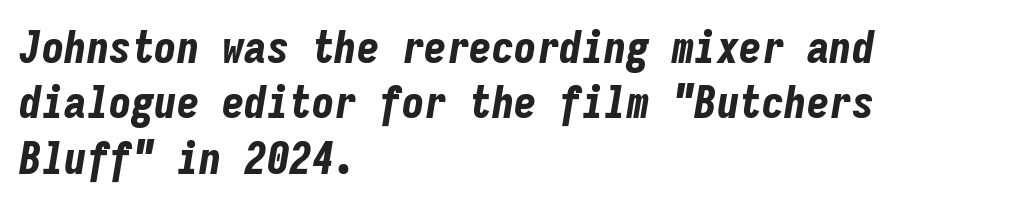
{"italic": "yes", "lean": "right", "slant_degrees": 9, "bold": "yes", "weight": "bold", "width": "condensed", "stroke_contrast": "low", "x_height": "medium", "monospaced": "yes", "underline": "no", "align": "left", "line_spacing_ratio": 1.23, "letter_spacing": "normal", "letter_spacing_em": 0.0, "glyph_px": 45}
